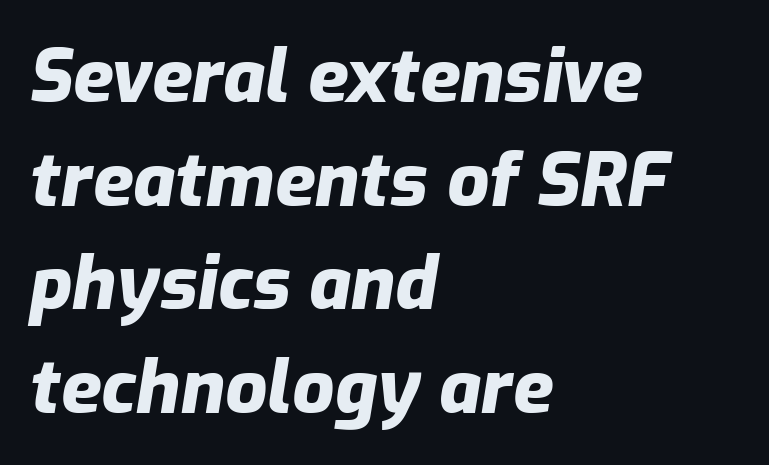
{"italic": "yes", "lean": "right", "slant_degrees": 9, "bold": "yes", "weight": "heavy", "width": "normal", "stroke_contrast": "low", "x_height": "medium", "monospaced": "no", "underline": "no", "align": "left", "line_spacing": "normal", "line_spacing_ratio": 1.4, "letter_spacing": "normal", "letter_spacing_em": 0.0, "glyph_px": 74}
